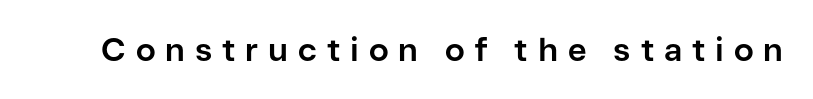
Q: Is the text bold? A: Yes.
Q: Is the text italic (slanted)? A: No, it is upright.
Q: Is the typeface a serif or a sans-serif typeface? A: Sans-serif.
Q: Is the text underlined? A: No.
Q: Is the spacing between letters normal or unusually wide? A: Unusually wide.
Q: Width (condensed, normal, or wide)? A: Normal.
Q: Stroke contrast? A: Low.
Q: x-height? A: Medium.
Q: Monospaced? A: No.
